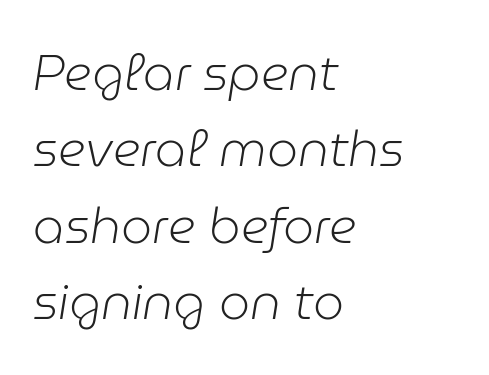
Horizontal alignment here is leftward, the default for most running prose. The words here are not underlined. Designer's note — italics engaged. Default kerning and tracking; the words read as compact shapes. No extra ink here — the face is not bold.
